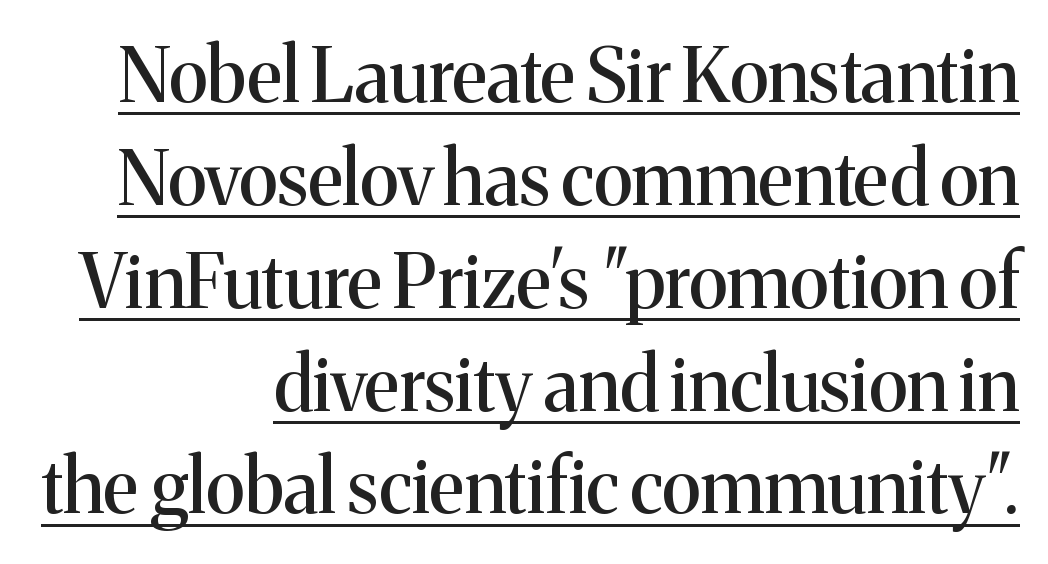
These lines are composed in type with serifs. Standard letterfit; no display-style spreading of the glyphs. Quick note: interline space is typical. You could not count columns in this text — the font is proportionally spaced.
